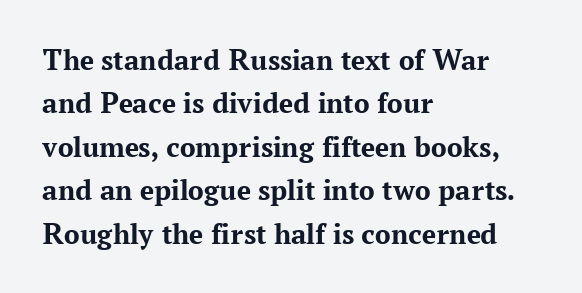
The strip under each line holds only bare page. These lines keep a tight, regular rhythm from letter to letter. Heavy-handed strokes throughout: this text is bold. Letterform terminals end in serifs throughout the passage.
